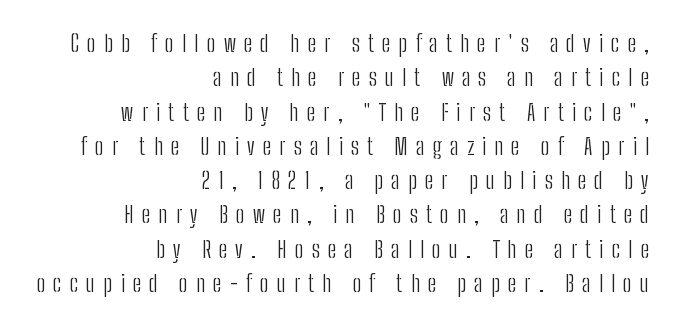
Q: Is the text bold? A: No.
Q: Is the text italic (slanted)? A: No, it is upright.
Q: Is the text underlined? A: No.
Q: How is the paragraph aligned? A: Right-aligned.
Q: Is the spacing between letters normal or unusually wide? A: Unusually wide.
Q: Is the spacing between lines tight, normal or loose? A: Normal.
